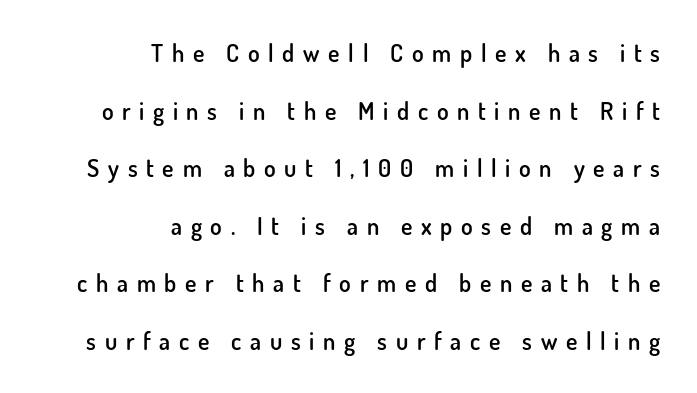
Q: Is the text bold? A: Semi-bold.
Q: Is the text italic (slanted)? A: No, it is upright.
Q: Is the text underlined? A: No.
Q: How is the paragraph aligned? A: Right-aligned.
Q: Is the spacing between letters normal or unusually wide? A: Unusually wide.
Q: Is the spacing between lines tight, normal or loose? A: Loose.
